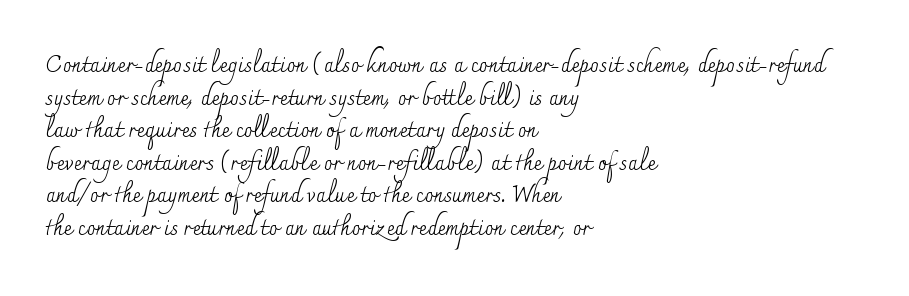
The image shows 22 px text type; set left-aligned, normal line spacing (1.48x), normal letter spacing, not underlined.
